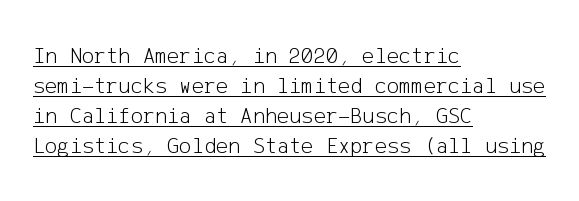
{"italic": "no", "bold": "no", "underline": "yes", "align": "left", "line_spacing": "normal", "line_spacing_ratio": 1.31, "letter_spacing": "normal", "letter_spacing_em": 0.0, "glyph_px": 23}
